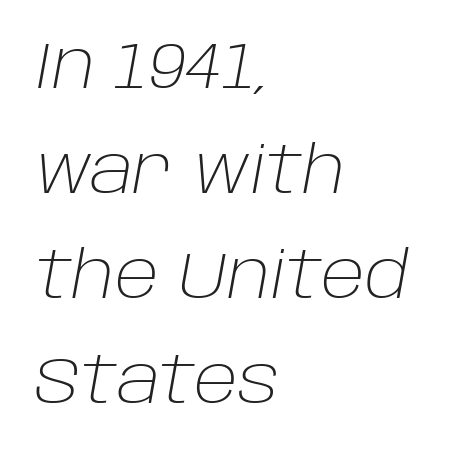
{"italic": "yes", "lean": "right", "slant_degrees": 10, "bold": "no", "weight": "light", "width": "normal", "stroke_contrast": "low", "x_height": "large", "monospaced": "no", "underline": "no", "align": "left", "line_spacing": "normal", "line_spacing_ratio": 1.59, "letter_spacing": "normal", "letter_spacing_em": 0.0, "glyph_px": 66}
